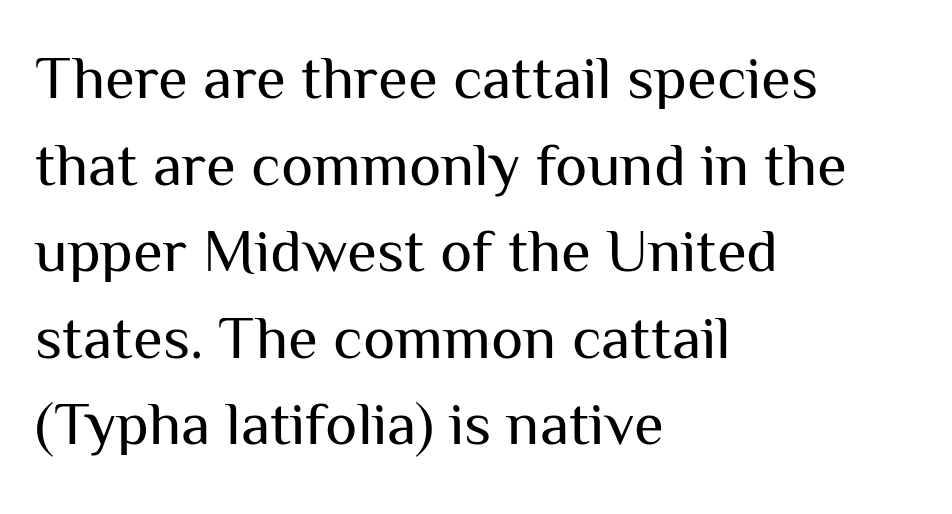
{"serif": "no", "italic": "no", "bold": "no", "weight": "regular", "width": "normal", "stroke_contrast": "medium", "x_height": "medium", "monospaced": "no", "underline": "no", "align": "left", "line_spacing": "normal", "line_spacing_ratio": 1.42, "letter_spacing": "normal", "letter_spacing_em": 0.0, "glyph_px": 61}
